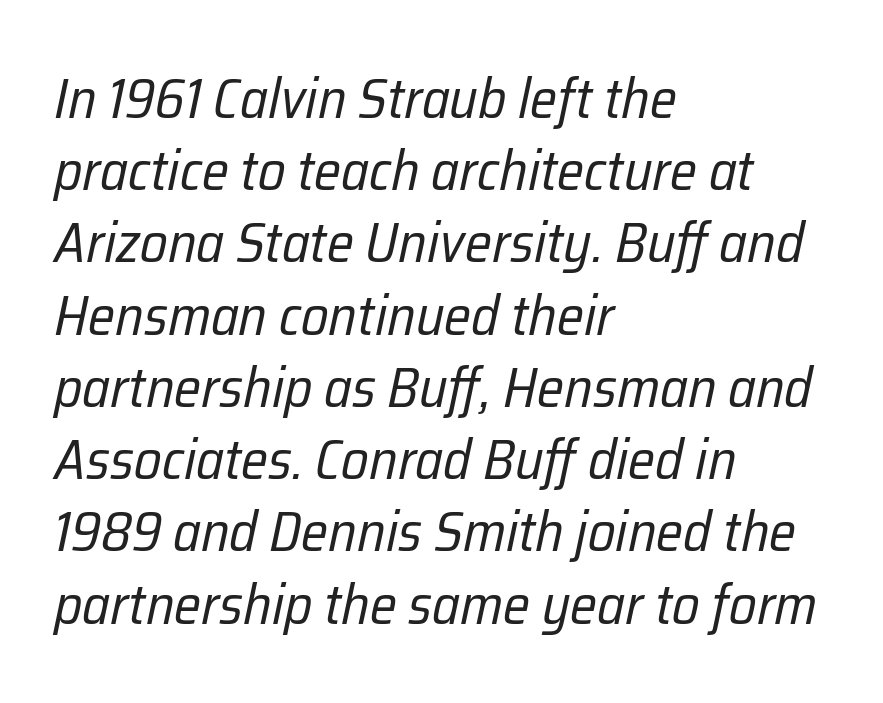
Q: Is the text bold? A: No.
Q: Is the text italic (slanted)? A: Yes, it leans right by about 12 degrees.
Q: Is the text underlined? A: No.
Q: How is the paragraph aligned? A: Left-aligned.
Q: Is the spacing between letters normal or unusually wide? A: Normal.
Q: Is the spacing between lines tight, normal or loose? A: Normal.
Q: Width (condensed, normal, or wide)? A: Condensed.
Q: Stroke contrast? A: Low.
Q: x-height? A: Medium.
Q: Monospaced? A: No.
